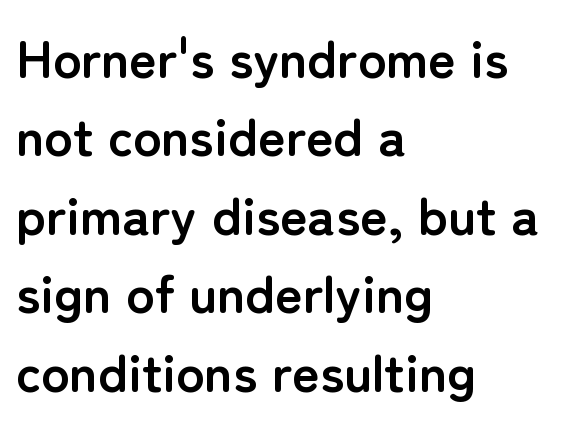
Caption: bold face, heavy strokes. What stands out about the letter spacing? Nothing — it is the standard amount. The lines are quadded left. Ordinary non-slanted type is in use.
